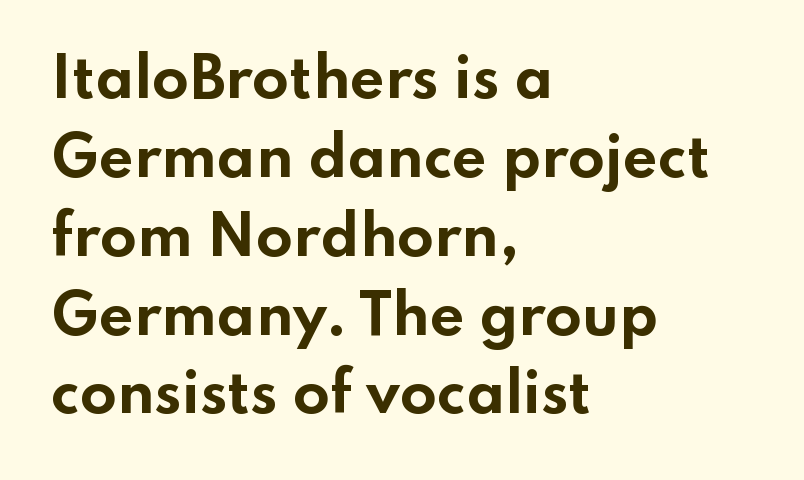
Q: Is the text bold? A: Yes.
Q: Is the text italic (slanted)? A: No, it is upright.
Q: Is the typeface a serif or a sans-serif typeface? A: Sans-serif.
Q: Is the text underlined? A: No.
Q: How is the paragraph aligned? A: Left-aligned.
Q: Is the spacing between letters normal or unusually wide? A: Normal.
Q: Is the spacing between lines tight, normal or loose? A: Normal.
Q: Width (condensed, normal, or wide)? A: Wide.
Q: Stroke contrast? A: Low.
Q: x-height? A: Small.
Q: Monospaced? A: No.
